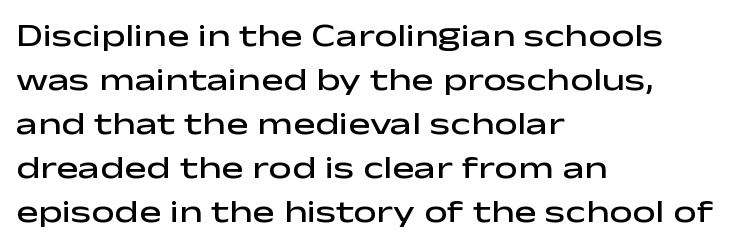
Spacing between characters is what you'd get straight out of the box. Line starts are locked; line ends wander. Nothing sits at the stroke ends, so this counts as sans-serif. Notice how the stems are strictly vertical — no italics here.
